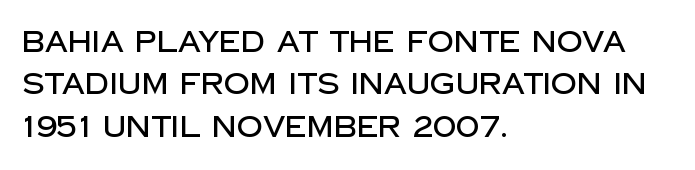
{"serif": "no", "italic": "no", "width": "normal", "stroke_contrast": "low", "x_height": "large", "monospaced": "no", "underline": "no", "align": "left", "line_spacing": "normal", "line_spacing_ratio": 1.46, "letter_spacing": "normal", "letter_spacing_em": 0.0, "glyph_px": 29}
